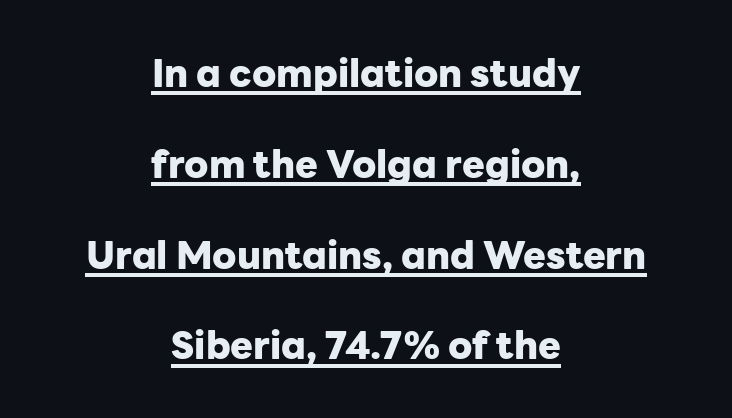
Nope, no serifs anywhere on these letters. The leading is generous, giving the passage an open texture. Typeset on center — no edge is straight. Varying glyph widths throughout — classic text-font behaviour. This sample uses plain, unmodified letter spacing. Quick note: underline on.
